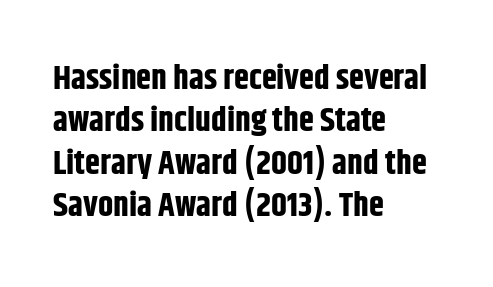
{"serif": "no", "italic": "no", "bold": "yes", "weight": "bold", "width": "condensed", "stroke_contrast": "low", "x_height": "large", "monospaced": "no", "underline": "no", "align": "left", "line_spacing": "normal", "line_spacing_ratio": 1.25, "letter_spacing": "normal", "letter_spacing_em": 0.0, "glyph_px": 34}
